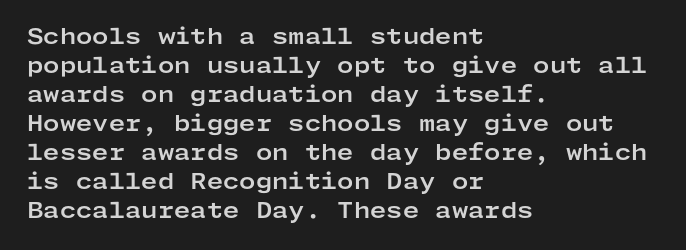
The image shows 21 px bold type, upright; set left-aligned, normal line spacing (1.38x), normal letter spacing, not underlined.
